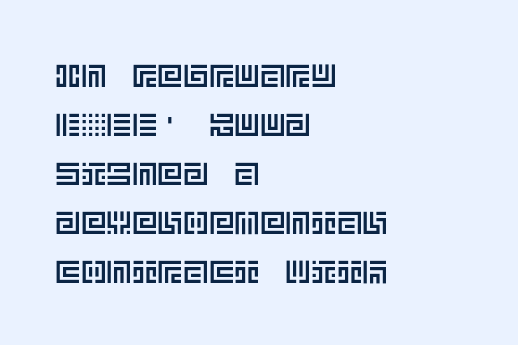
When letters stand straight like this, we call the style roman or upright. Notice how the passage keeps a crisp vertical edge on the left only. The letters sit at their default tracking, neither squeezed nor spread. One glance says typical: line gaps are just what's usual. Underline: absent.
